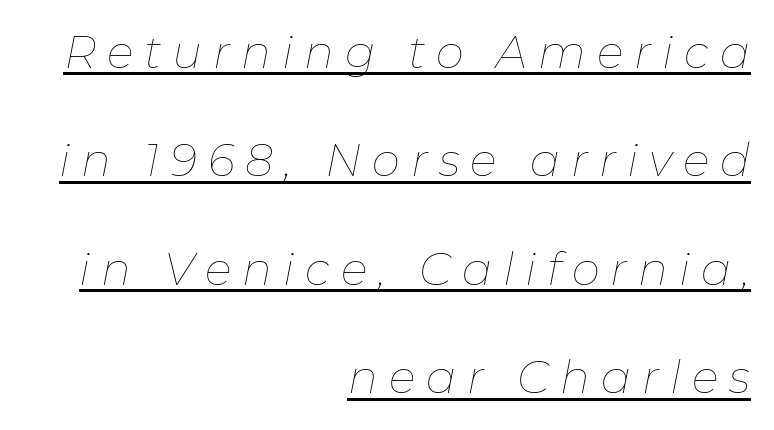
Q: Is the text bold? A: No.
Q: Is the text italic (slanted)? A: Yes, it leans right by about 11 degrees.
Q: Is the text underlined? A: Yes.
Q: How is the paragraph aligned? A: Right-aligned.
Q: Is the spacing between letters normal or unusually wide? A: Unusually wide.
Q: Is the spacing between lines tight, normal or loose? A: Loose.
Q: Width (condensed, normal, or wide)? A: Normal.
Q: Stroke contrast? A: Low.
Q: x-height? A: Medium.
Q: Monospaced? A: No.
